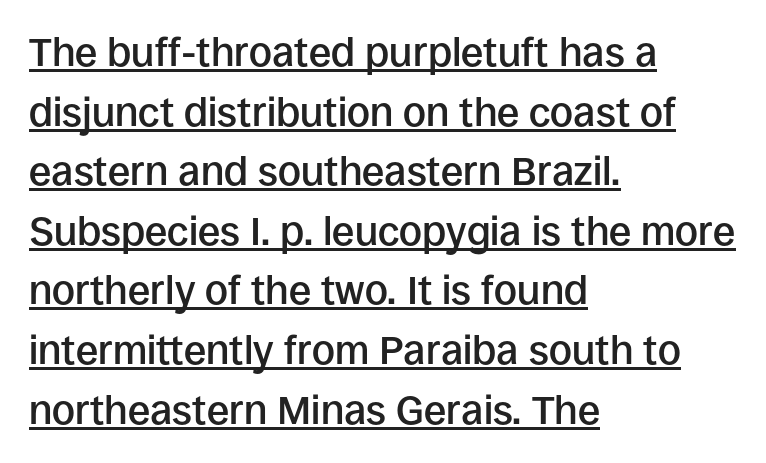
{"serif": "no", "italic": "no", "bold": "semi", "weight": "semibold", "width": "normal", "stroke_contrast": "low", "x_height": "large", "monospaced": "no", "underline": "yes", "align": "left", "line_spacing": "normal", "line_spacing_ratio": 1.49, "letter_spacing": "normal", "letter_spacing_em": 0.0, "glyph_px": 40}
